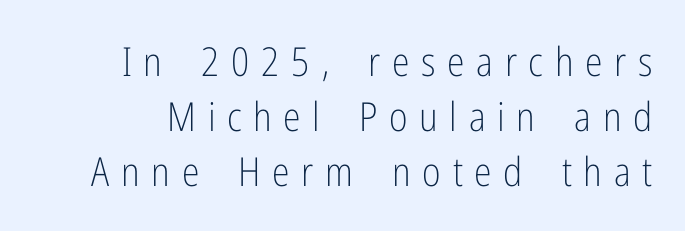
Weight: in the light-to-regular range. Reading down the column, the eye jumps a familiar distance to each next line. The line texture is sparse and dotted thanks to wide tracking. Think of a printed novel: that variable character pitch is what you see here.
